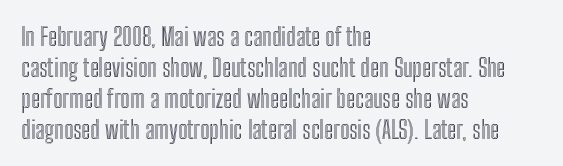
{"italic": "no", "underline": "no", "align": "left", "line_spacing_ratio": 1.24, "letter_spacing": "normal", "letter_spacing_em": 0.0, "glyph_px": 25}
